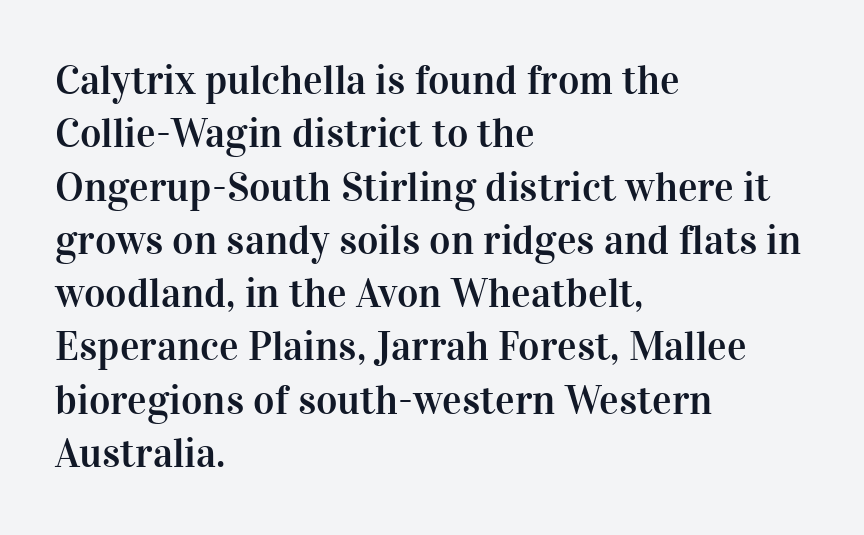
Q: Is the text italic (slanted)? A: No, it is upright.
Q: Is the typeface a serif or a sans-serif typeface? A: Serif.
Q: Is the text underlined? A: No.
Q: How is the paragraph aligned? A: Left-aligned.
Q: Is the spacing between letters normal or unusually wide? A: Normal.
Q: Is the spacing between lines tight, normal or loose? A: Normal.
Q: Width (condensed, normal, or wide)? A: Normal.
Q: Stroke contrast? A: High.
Q: x-height? A: Medium.
Q: Monospaced? A: No.
